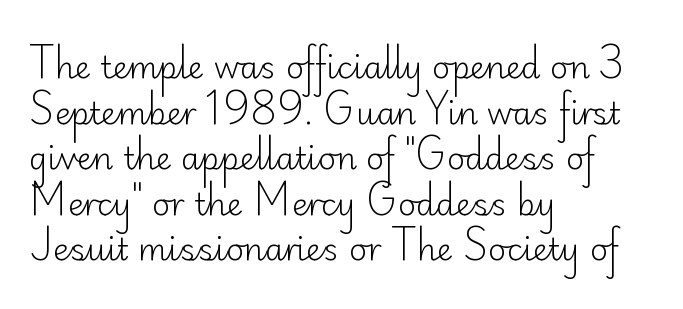
The passage shown is typeset with a sans-serif family. Normally led — the rows are evenly, conventionally spaced. Check the space under the baseline: it is left empty. Tracking here is standard; glyphs follow each other at the usual distance. This is the regular roman posture of the typeface. Counters stay open thanks to moderate or lighter strokes.
